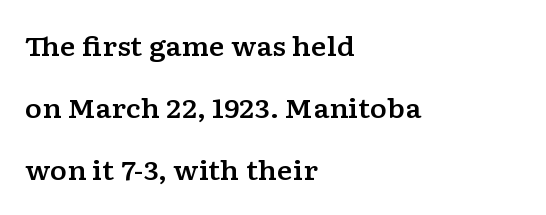
Q: Is the text italic (slanted)? A: No, it is upright.
Q: Is the text underlined? A: No.
Q: How is the paragraph aligned? A: Left-aligned.
Q: Is the spacing between letters normal or unusually wide? A: Normal.
Q: Is the spacing between lines tight, normal or loose? A: Loose.
